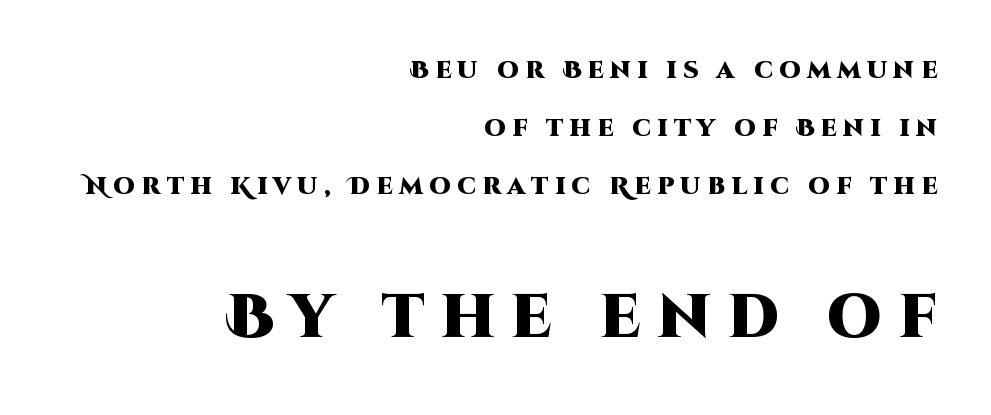
{"serif": "no", "italic": "no", "bold": "yes", "weight": "heavy", "width": "normal", "stroke_contrast": "high", "x_height": "large", "monospaced": "no", "underline": "no", "align": "right", "line_spacing": "loose", "line_spacing_ratio": 2.42, "letter_spacing": "wide", "letter_spacing_em": 0.27, "larger_block": "second", "size_ratio": 2.54, "glyph_px": 61}
